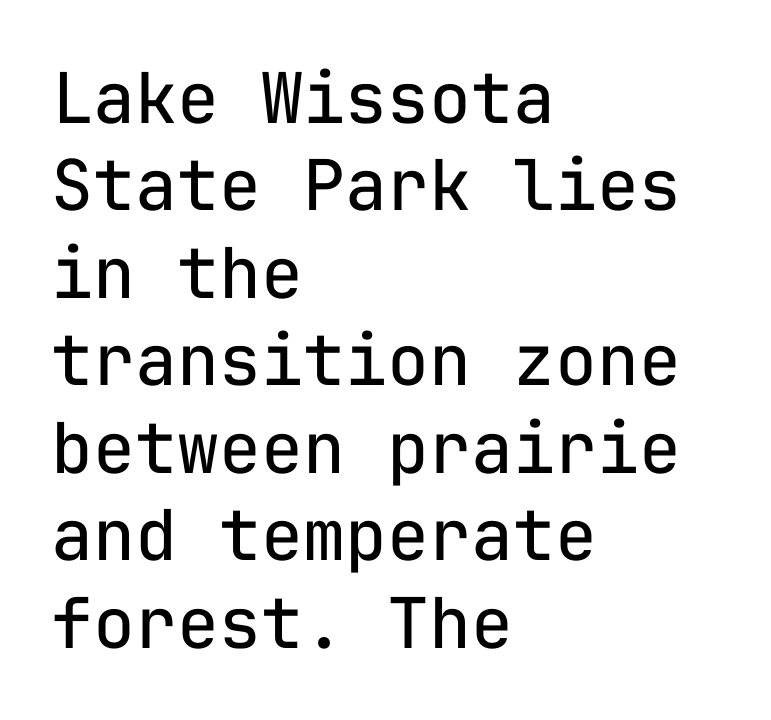
The image shows 70 px regular-weight sans-serif type, upright, monospaced; set left-aligned, normal line spacing (1.25x), normal letter spacing, not underlined; low stroke contrast and a medium x-height.
